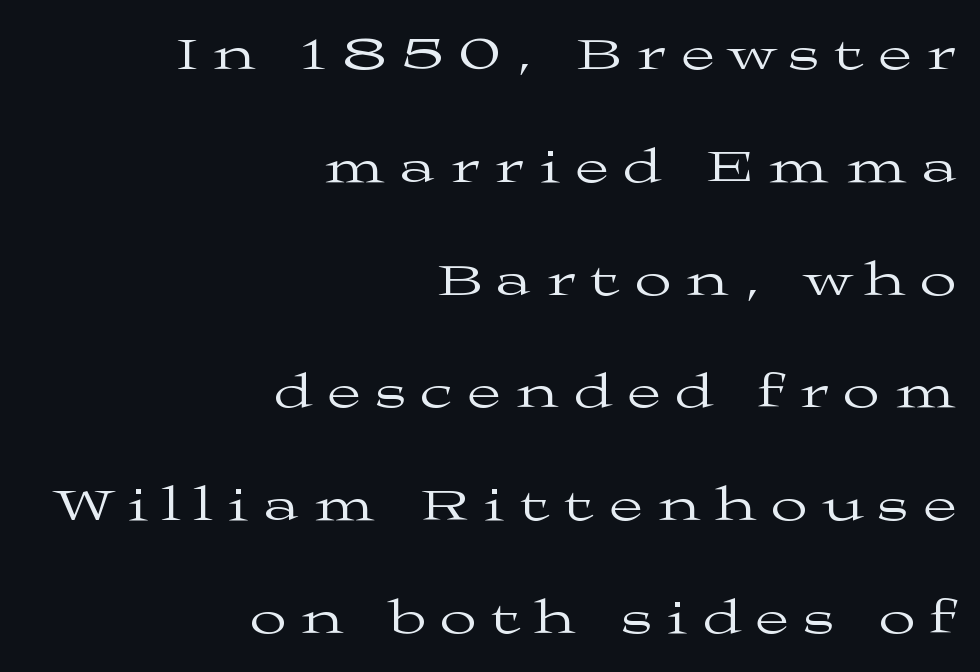
{"serif": "yes", "italic": "no", "bold": "no", "weight": "regular", "width": "wide", "stroke_contrast": "medium", "x_height": "medium", "monospaced": "no", "underline": "no", "align": "right", "line_spacing": "loose", "line_spacing_ratio": 2.35, "letter_spacing": "wide", "letter_spacing_em": 0.33, "glyph_px": 48}
